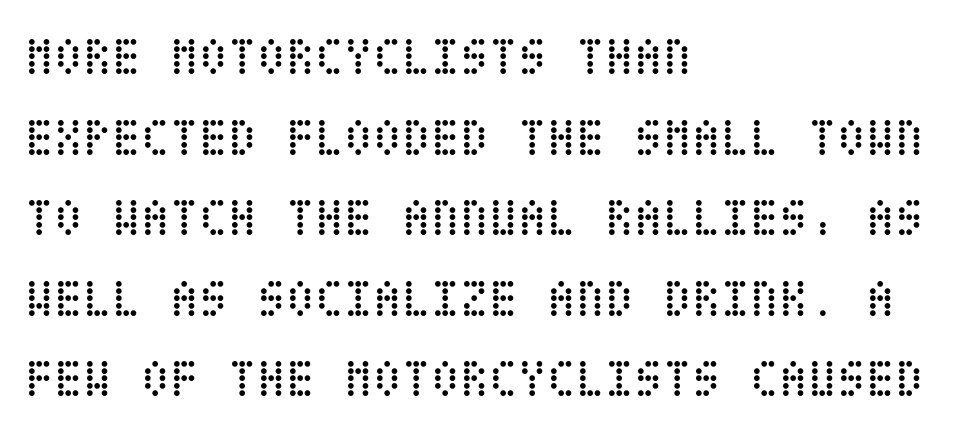
{"italic": "no", "bold": "no", "weight": "regular", "width": "condensed", "stroke_contrast": "low", "x_height": "large", "underline": "no", "align": "left", "line_spacing": "normal", "line_spacing_ratio": 1.52, "letter_spacing": "normal", "letter_spacing_em": 0.0, "glyph_px": 53}
